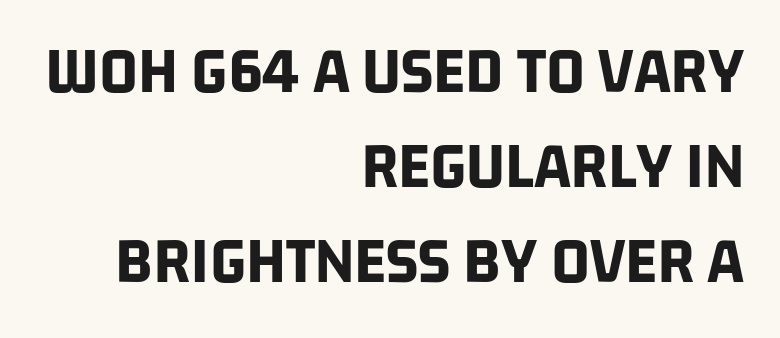
Q: Is the text bold? A: Yes.
Q: Is the typeface a serif or a sans-serif typeface? A: Sans-serif.
Q: Is the text underlined? A: No.
Q: How is the paragraph aligned? A: Right-aligned.
Q: Is the spacing between letters normal or unusually wide? A: Normal.
Q: Is the spacing between lines tight, normal or loose? A: Normal.
Q: Width (condensed, normal, or wide)? A: Condensed.
Q: Stroke contrast? A: Low.
Q: x-height? A: Large.
Q: Monospaced? A: No.
